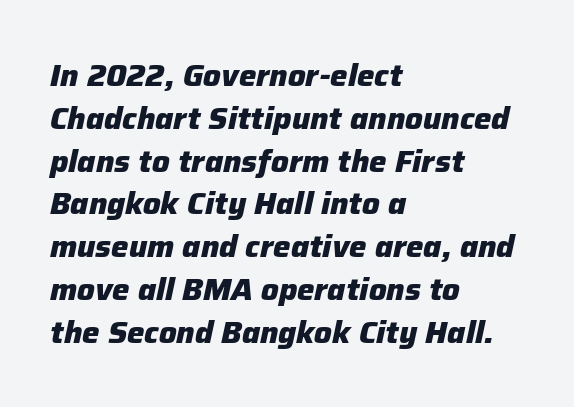
This is oblique type, the kind used for emphasis or titles. The words here are not underlined. Letter spacing: default. The passage shown stacks its lines at a standard gap. The sample has been set heavy, in full bold. The rendering anchors every line to the left-hand side.
